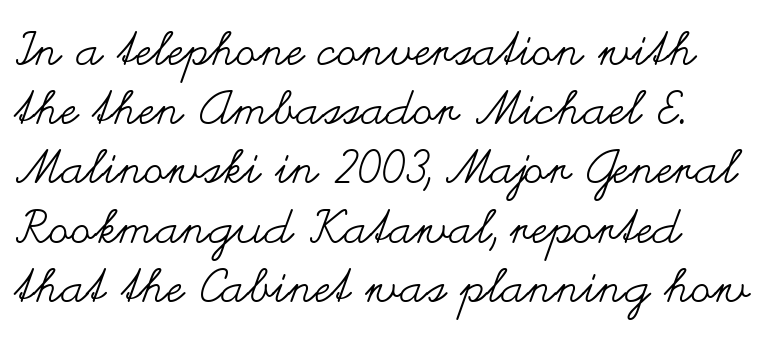
The image shows 47 px regular-weight, wide type; set left-aligned, normal line spacing (1.26x), normal letter spacing, not underlined; medium stroke contrast and a small x-height.
